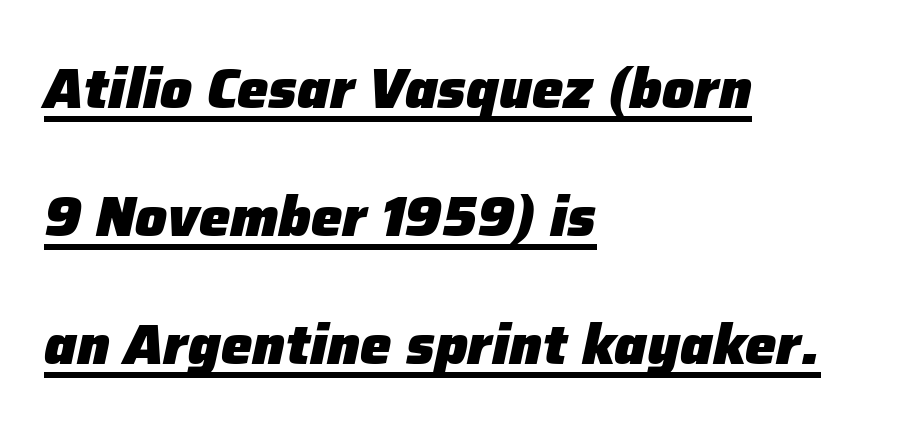
The image shows 56 px heavy type, italic (leaning right); set left-aligned, loose line spacing (2.29x), normal letter spacing, underlined; low stroke contrast and a medium x-height.
